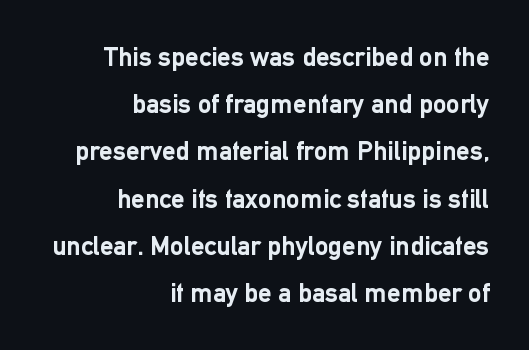
{"italic": "no", "bold": "yes", "underline": "no", "align": "right", "line_spacing_ratio": 1.75, "letter_spacing": "normal", "letter_spacing_em": 0.0, "glyph_px": 27}
